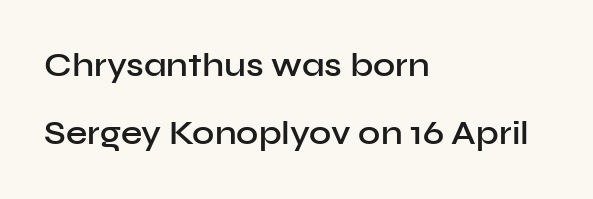
Characters remain perfectly vertical along every line. Horizontal alignment here is leftward, the default for most running prose. Observe the ordinary spacing: letters are neighbours, not strangers. Is this a sans? Yes — the strokes have no serifs.
